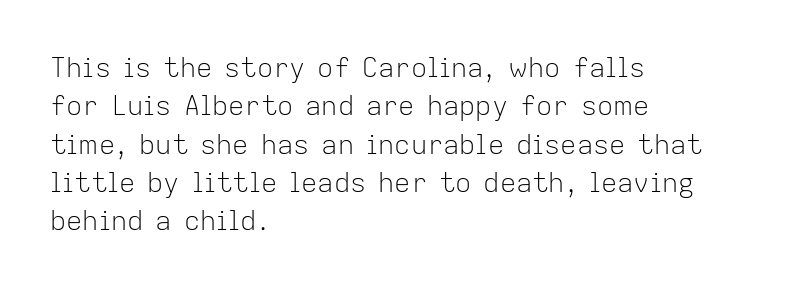
Every row of glyphs begins at an identical x-position on the left. A roman cut, with each character standing at attention. Does the leading feel generous? No, just average. The tracking reads as untouched default to a designer's eye.
